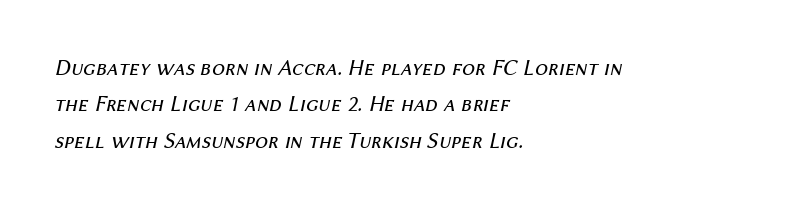
Q: Is the text bold? A: No.
Q: Is the text italic (slanted)? A: Yes, it leans right by about 12 degrees.
Q: Is the text underlined? A: No.
Q: How is the paragraph aligned? A: Left-aligned.
Q: Is the spacing between letters normal or unusually wide? A: Normal.
Q: Is the spacing between lines tight, normal or loose? A: Normal.
